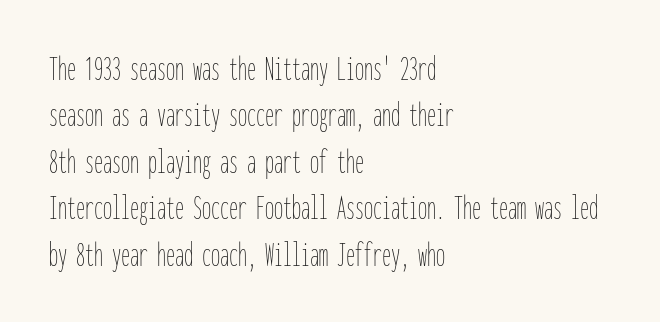
{"italic": "no", "bold": "no", "weight": "thin", "width": "condensed", "stroke_contrast": "low", "x_height": "medium", "monospaced": "yes", "underline": "no", "align": "left", "line_spacing": "normal", "line_spacing_ratio": 1.29, "letter_spacing": "normal", "letter_spacing_em": 0.0, "glyph_px": 36}
